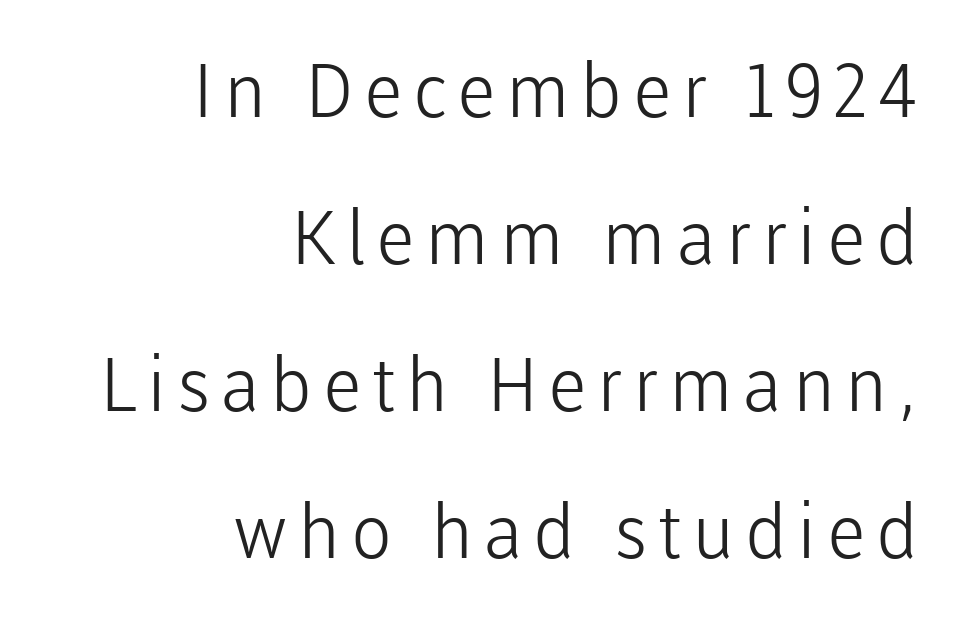
Note the varied advance widths — an 'i' is clearly narrower than an 'm'. This is the regular roman posture of the typeface. Lines of text with bare space underneath. A sans-serif font was chosen for this passage. Leading: increased.
